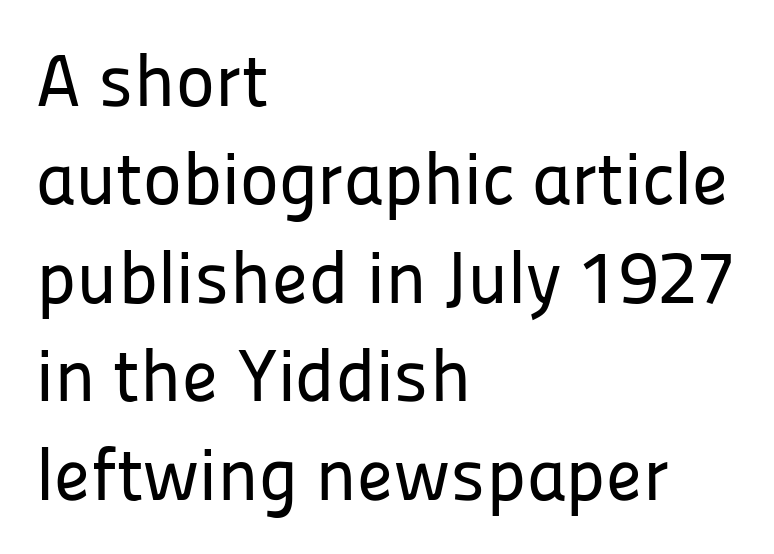
The image shows 74 px sans-serif type, upright; set left-aligned, normal line spacing (1.33x), normal letter spacing, not underlined; low stroke contrast and a medium x-height.
